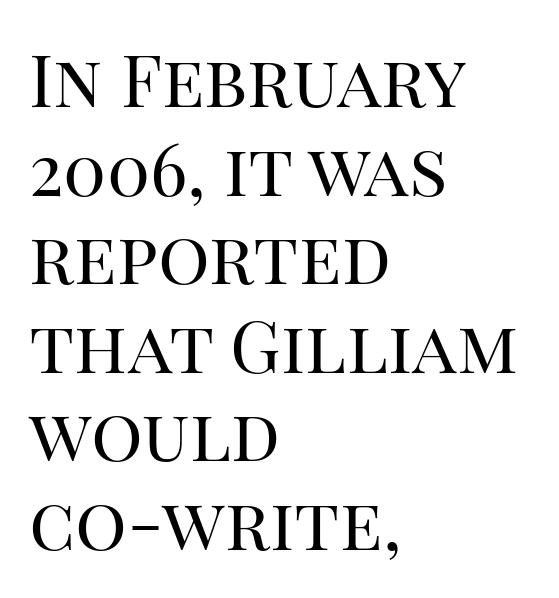
Q: Is the text bold? A: No.
Q: Is the text italic (slanted)? A: No, it is upright.
Q: Is the typeface a serif or a sans-serif typeface? A: Serif.
Q: Is the text underlined? A: No.
Q: How is the paragraph aligned? A: Left-aligned.
Q: Is the spacing between letters normal or unusually wide? A: Normal.
Q: Width (condensed, normal, or wide)? A: Normal.
Q: Stroke contrast? A: High.
Q: x-height? A: Large.
Q: Monospaced? A: No.
